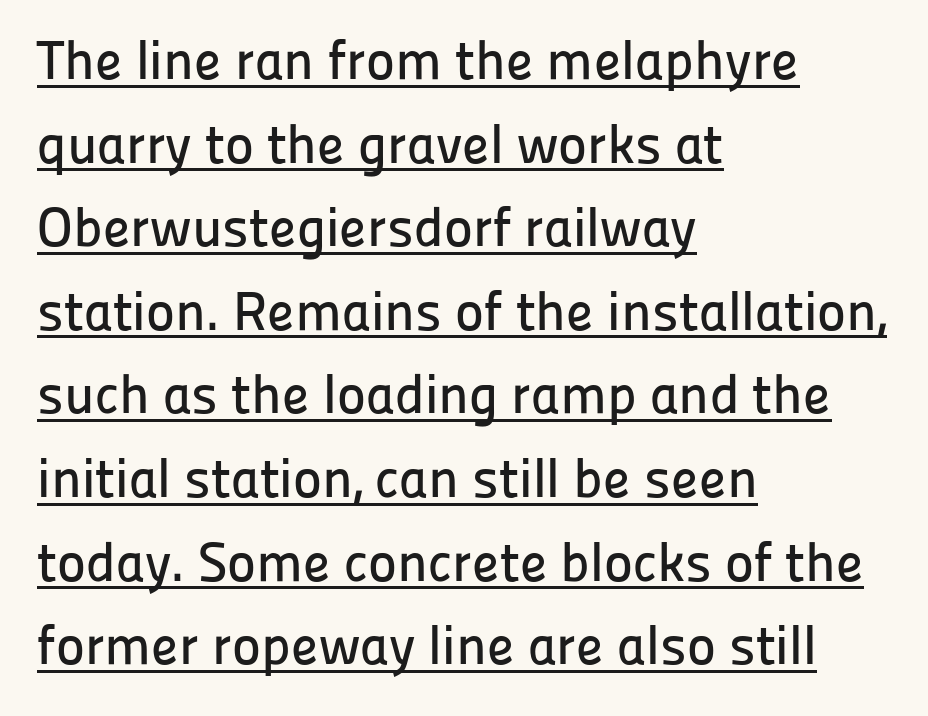
Q: Is the text italic (slanted)? A: No, it is upright.
Q: Is the typeface a serif or a sans-serif typeface? A: Sans-serif.
Q: Is the text underlined? A: Yes.
Q: How is the paragraph aligned? A: Left-aligned.
Q: Is the spacing between letters normal or unusually wide? A: Normal.
Q: Is the spacing between lines tight, normal or loose? A: Normal.
Q: Width (condensed, normal, or wide)? A: Normal.
Q: Stroke contrast? A: Low.
Q: x-height? A: Medium.
Q: Monospaced? A: No.
